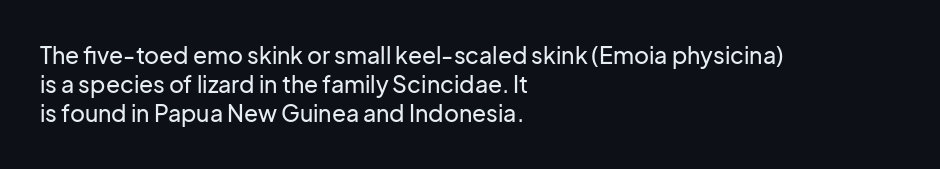
Q: Is the text italic (slanted)? A: No, it is upright.
Q: Is the text underlined? A: No.
Q: How is the paragraph aligned? A: Left-aligned.
Q: Is the spacing between letters normal or unusually wide? A: Normal.
Q: Is the spacing between lines tight, normal or loose? A: Normal.
